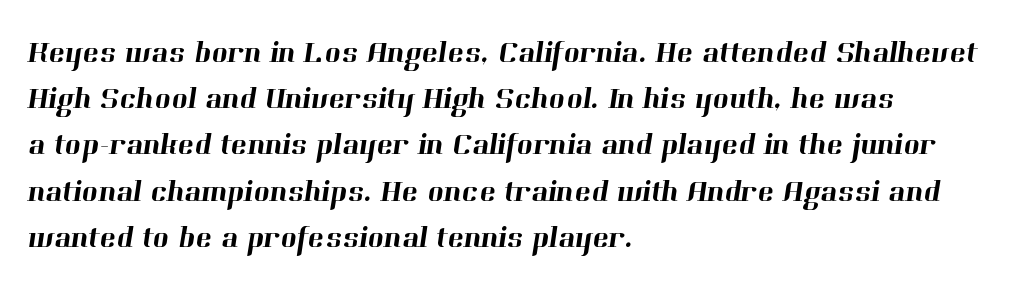
Q: Is the typeface a serif or a sans-serif typeface? A: Serif.
Q: Is the text underlined? A: No.
Q: How is the paragraph aligned? A: Left-aligned.
Q: Is the spacing between letters normal or unusually wide? A: Normal.
Q: Is the spacing between lines tight, normal or loose? A: Normal.
Q: Width (condensed, normal, or wide)? A: Normal.
Q: Stroke contrast? A: High.
Q: x-height? A: Medium.
Q: Monospaced? A: No.
